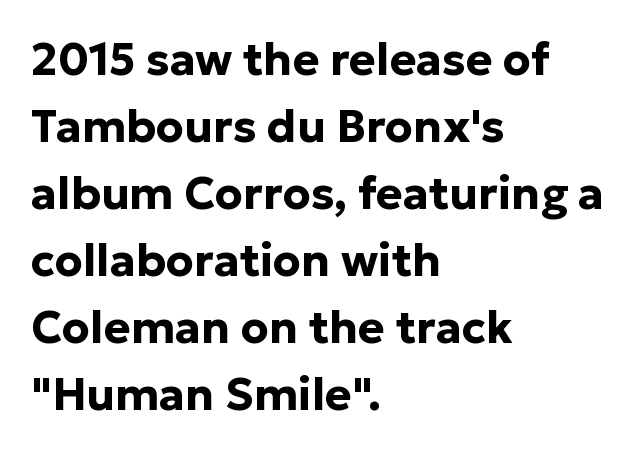
{"serif": "no", "italic": "no", "bold": "yes", "weight": "bold", "width": "normal", "stroke_contrast": "low", "x_height": "medium", "monospaced": "no", "underline": "no", "align": "left", "line_spacing": "normal", "line_spacing_ratio": 1.49, "letter_spacing": "normal", "letter_spacing_em": 0.0, "glyph_px": 45}
